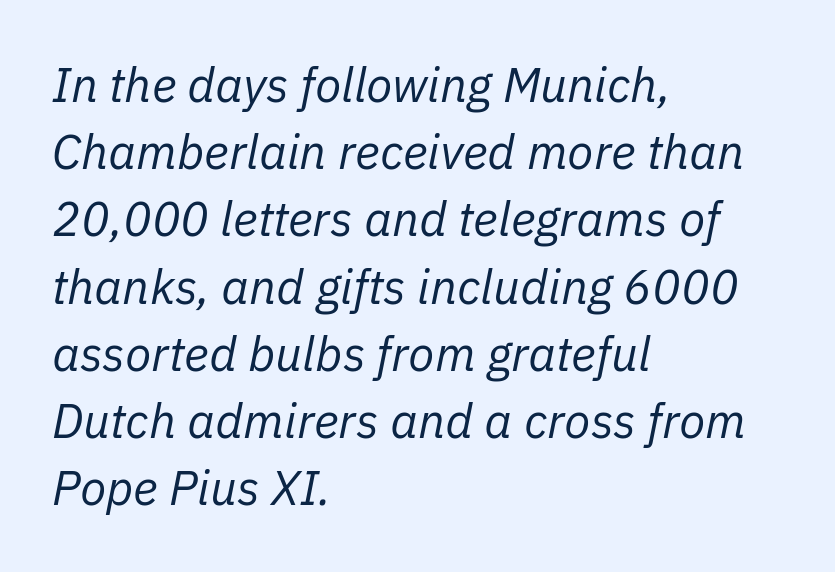
Q: Is the text bold? A: No.
Q: Is the text italic (slanted)? A: Yes, it leans right by about 11 degrees.
Q: Is the text underlined? A: No.
Q: How is the paragraph aligned? A: Left-aligned.
Q: Is the spacing between letters normal or unusually wide? A: Normal.
Q: Is the spacing between lines tight, normal or loose? A: Normal.
Q: Width (condensed, normal, or wide)? A: Normal.
Q: Stroke contrast? A: Low.
Q: x-height? A: Medium.
Q: Monospaced? A: No.
